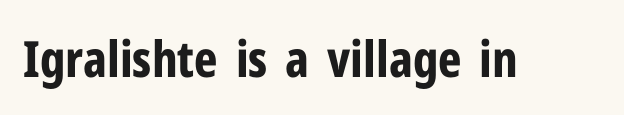
Every character sits straight up, as roman type does. Anything drawn beneath the words? Only blank space. Typographic density is high because the face is bold. Glyph-to-glyph distance matches everyday printed text. Do the characters align in a grid? No, the font is proportional.
